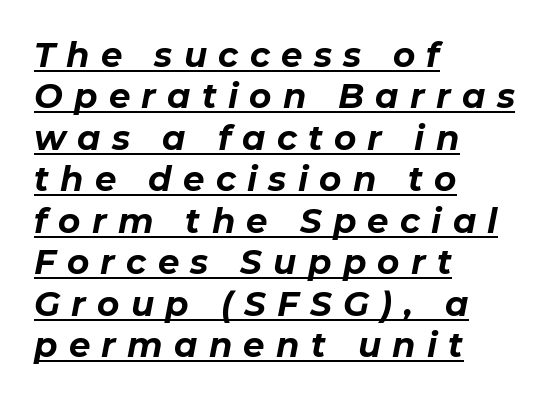
{"italic": "yes", "lean": "right", "slant_degrees": 11, "bold": "yes", "weight": "bold", "width": "normal", "stroke_contrast": "low", "x_height": "medium", "monospaced": "no", "underline": "yes", "align": "left", "line_spacing_ratio": 1.22, "letter_spacing": "wide", "letter_spacing_em": 0.33, "glyph_px": 34}
